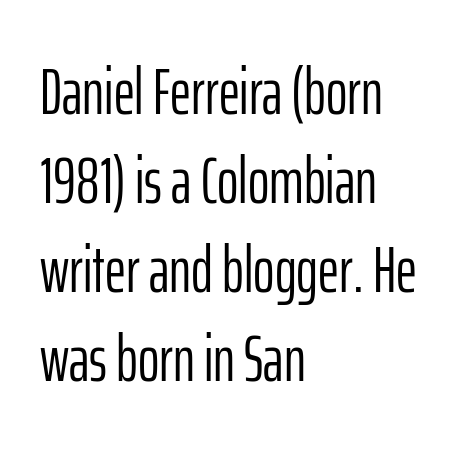
The letters advance in unequal steps, a hallmark of proportional type. The lettering stays uniformly vertical, giving the passage a roman look. The horizontal fit of the characters is conventional and even. Short and long lines alike share a common starting point at left. The type family on display is of the sans-serif kind. Reading down the column, the eye jumps a familiar distance to each next line.
